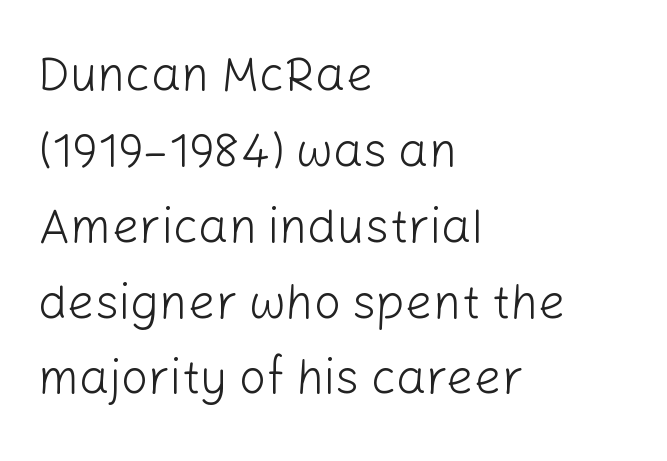
{"serif": "no", "italic": "no", "bold": "no", "weight": "light", "width": "normal", "stroke_contrast": "low", "x_height": "medium", "monospaced": "no", "underline": "no", "align": "left", "line_spacing": "normal", "line_spacing_ratio": 1.58, "letter_spacing": "normal", "letter_spacing_em": 0.0, "glyph_px": 48}
